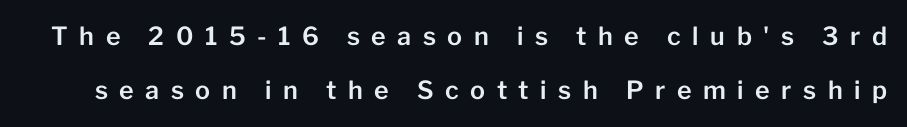
The image shows 25 px text type, upright; set loose line spacing (2.17x), unusually wide letter spacing (+0.46 em), not underlined.
